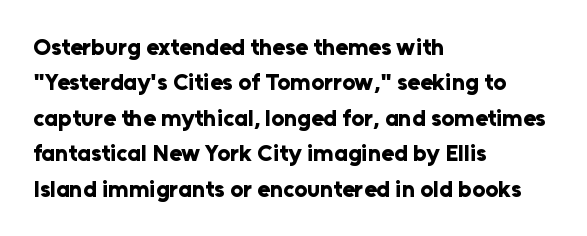
{"italic": "no", "bold": "yes", "underline": "no", "align": "left", "line_spacing": "normal", "line_spacing_ratio": 1.54, "letter_spacing": "normal", "letter_spacing_em": 0.0, "glyph_px": 23}
